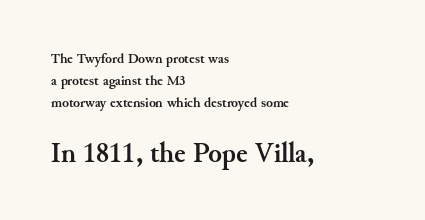
Heavy, bold letterforms. Standard letterfit; no display-style spreading of the glyphs. The block of text has a typical density, with ordinary space between rows. Spacing verdict: proportional, widths tailored to each character.
